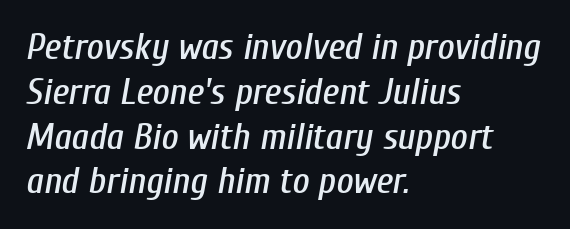
{"italic": "yes", "lean": "right", "slant_degrees": 10, "width": "condensed", "stroke_contrast": "low", "x_height": "medium", "monospaced": "no", "underline": "no", "align": "left", "line_spacing_ratio": 1.21, "letter_spacing": "normal", "letter_spacing_em": 0.0, "glyph_px": 37}
